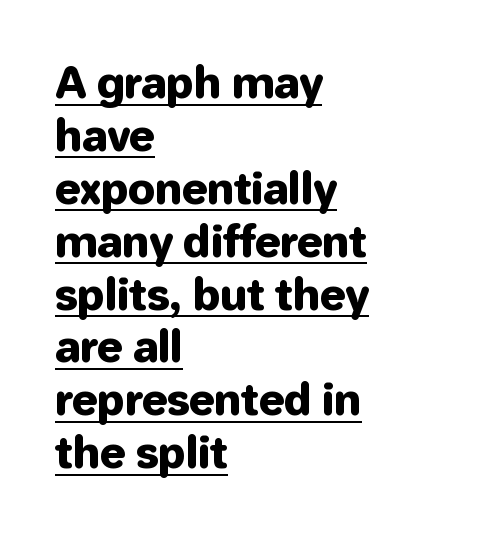
{"serif": "no", "italic": "no", "width": "normal", "stroke_contrast": "low", "x_height": "medium", "monospaced": "no", "underline": "yes", "align": "left", "line_spacing_ratio": 1.23, "letter_spacing": "normal", "letter_spacing_em": 0.0, "glyph_px": 43}
